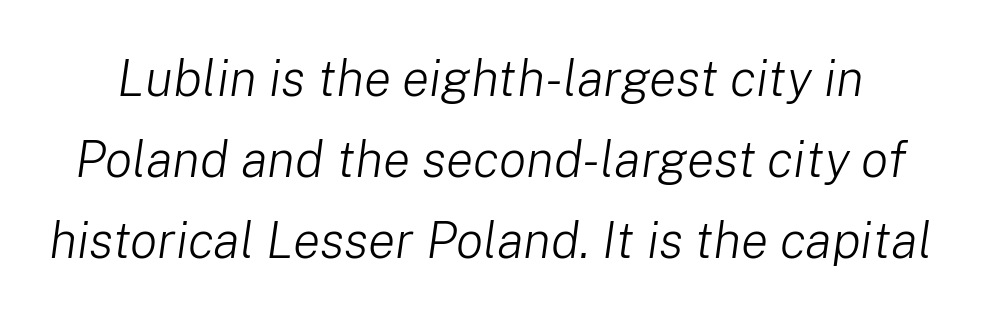
The image shows 51 px light type, italic (leaning right); set normal line spacing (1.59x), normal letter spacing, not underlined; low stroke contrast and a medium x-height.
